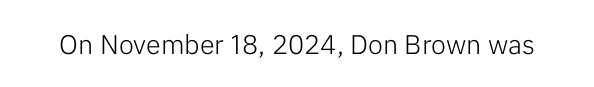
Has an underline been added? It has not. The type is set solid horizontally, with unmodified tracking. The characters are drawn with everyday or finer stroke widths. Every character sits straight up, as roman type does.
